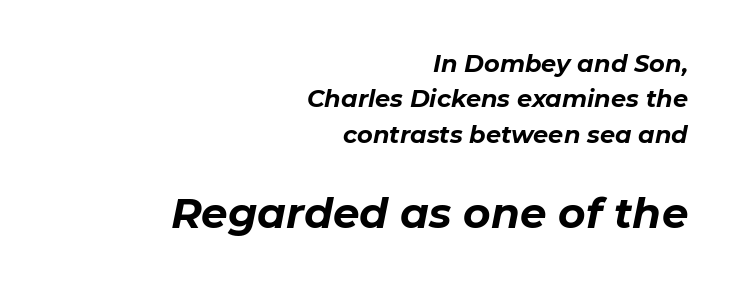
Q: Is the text bold? A: Yes.
Q: Is the text italic (slanted)? A: Yes, it leans right by about 11 degrees.
Q: Is the text underlined? A: No.
Q: How is the paragraph aligned? A: Right-aligned.
Q: Is the spacing between letters normal or unusually wide? A: Normal.
Q: Is the spacing between lines tight, normal or loose? A: Normal.
Q: Which block of text is set in a larger size, the first (top) or the second (bottom)? A: The second (bottom) one.
Q: Width (condensed, normal, or wide)? A: Normal.
Q: Stroke contrast? A: Low.
Q: x-height? A: Medium.
Q: Monospaced? A: No.
